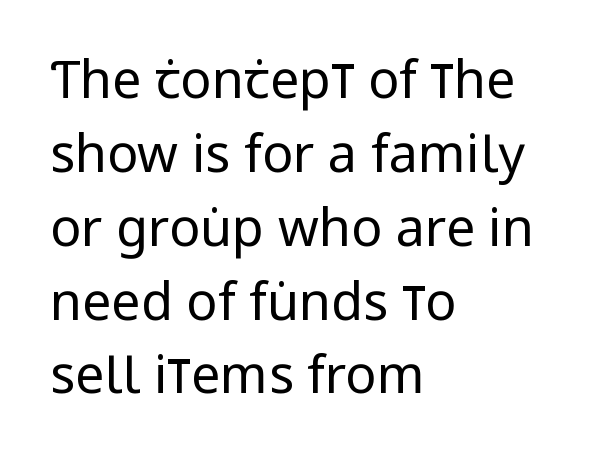
Q: Is the text bold? A: No.
Q: Is the text italic (slanted)? A: No, it is upright.
Q: Is the typeface a serif or a sans-serif typeface? A: Sans-serif.
Q: Is the text underlined? A: No.
Q: How is the paragraph aligned? A: Left-aligned.
Q: Is the spacing between letters normal or unusually wide? A: Normal.
Q: Is the spacing between lines tight, normal or loose? A: Normal.
Q: Width (condensed, normal, or wide)? A: Condensed.
Q: Stroke contrast? A: Low.
Q: x-height? A: Large.
Q: Monospaced? A: No.
